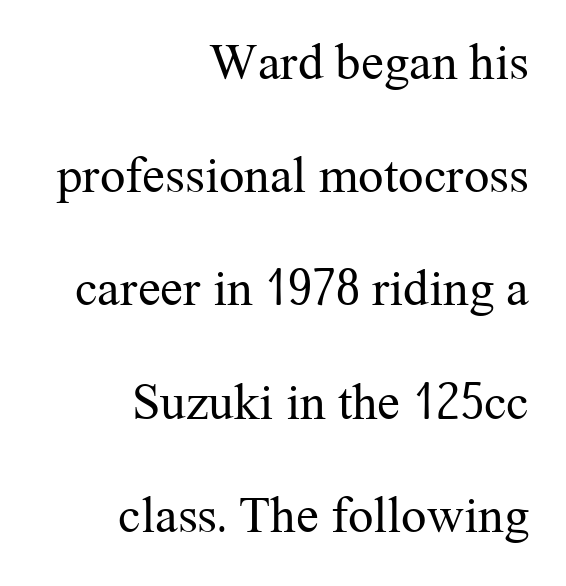
The image shows 51 px regular-weight serif type, upright; set right-aligned, loose line spacing (2.22x), normal letter spacing, not underlined; medium stroke contrast and a medium x-height.
